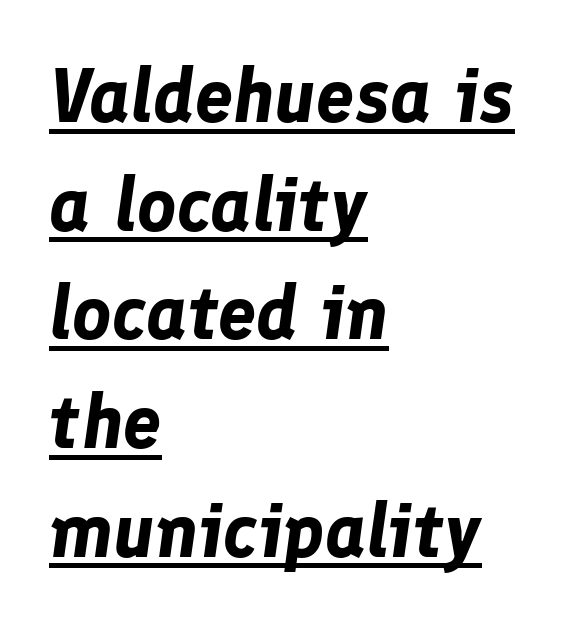
Q: Is the text bold? A: Yes.
Q: Is the text italic (slanted)? A: Yes, it leans right by about 8 degrees.
Q: Is the text underlined? A: Yes.
Q: How is the paragraph aligned? A: Left-aligned.
Q: Is the spacing between letters normal or unusually wide? A: Normal.
Q: Is the spacing between lines tight, normal or loose? A: Normal.
Q: Width (condensed, normal, or wide)? A: Normal.
Q: Stroke contrast? A: Low.
Q: x-height? A: Medium.
Q: Monospaced? A: No.
